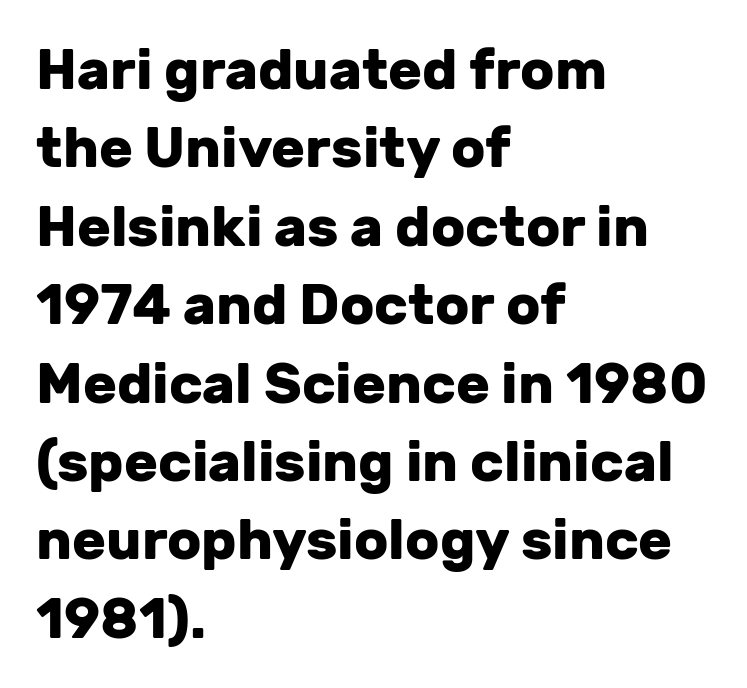
{"serif": "no", "italic": "no", "bold": "yes", "weight": "heavy", "width": "normal", "stroke_contrast": "low", "x_height": "medium", "monospaced": "no", "underline": "no", "align": "left", "line_spacing": "normal", "line_spacing_ratio": 1.4, "letter_spacing": "normal", "letter_spacing_em": 0.0, "glyph_px": 56}
